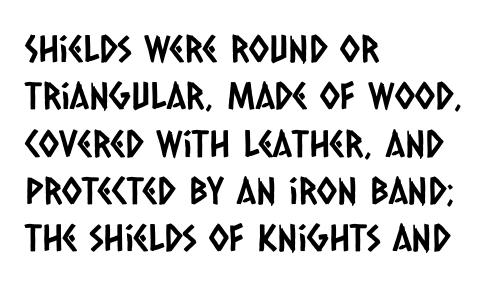
Look at the bottom of the vertical strokes: they stop flat, with no serifs. Proportional: the letters do not fall into vertical columns. Nobody drew a line under any word here. This rendering uses left alignment, leaving the right contour irregular. The rendering uses a moderate line-height, typical for paragraphs. This rendering leaves character spacing at its baseline value.
